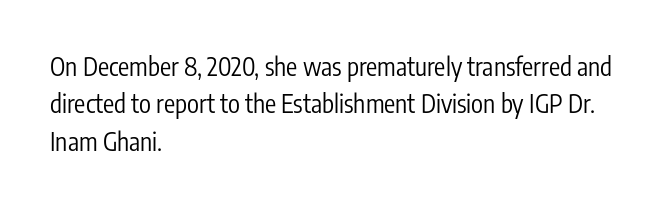
In CSS terms this would be text-align: left. Descenders are the only things crossing below the line. One glance says typical: line gaps are just what's usual. This is the regular roman posture of the typeface.
